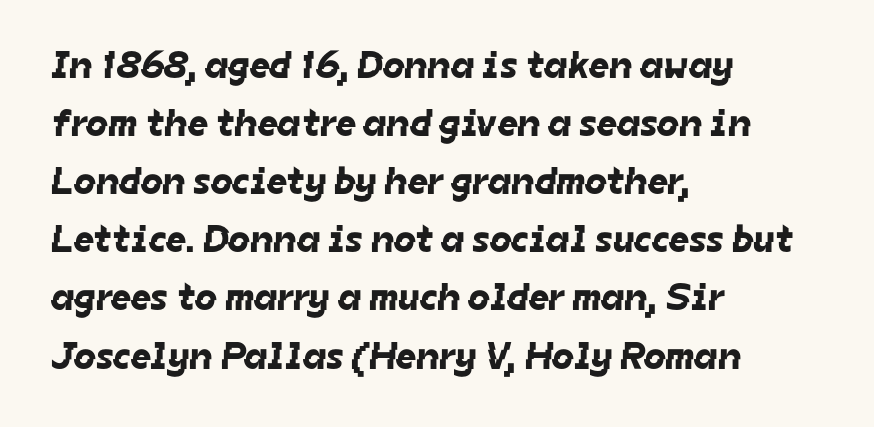
The image shows 39 px sans-serif type; set left-aligned, normal line spacing (1.49x), normal letter spacing, not underlined; low stroke contrast and a medium x-height.
